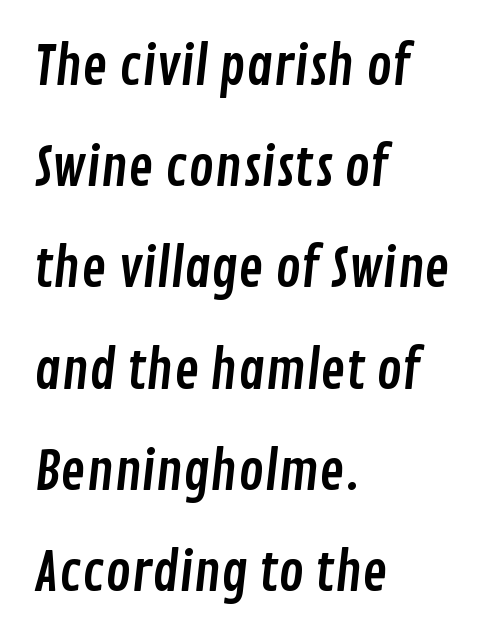
Q: Is the typeface a serif or a sans-serif typeface? A: Sans-serif.
Q: Is the text underlined? A: No.
Q: How is the paragraph aligned? A: Left-aligned.
Q: Is the spacing between letters normal or unusually wide? A: Normal.
Q: Is the spacing between lines tight, normal or loose? A: Loose.
Q: Width (condensed, normal, or wide)? A: Condensed.
Q: Stroke contrast? A: Low.
Q: x-height? A: Medium.
Q: Monospaced? A: No.
